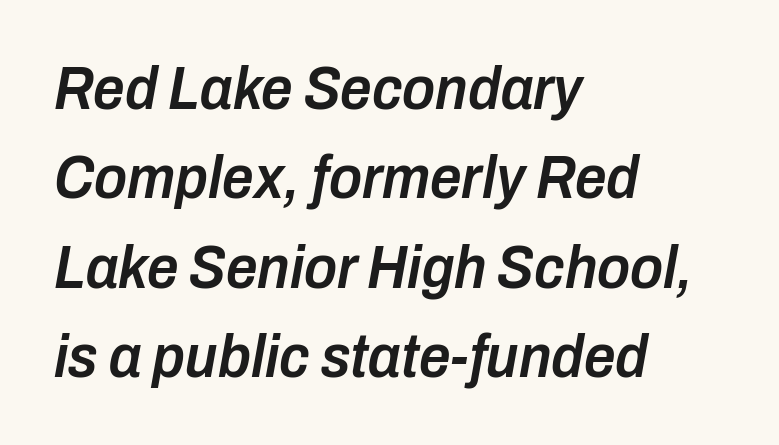
Q: Is the text bold? A: Semi-bold.
Q: Is the text italic (slanted)? A: Yes, it leans right by about 10 degrees.
Q: Is the text underlined? A: No.
Q: How is the paragraph aligned? A: Left-aligned.
Q: Is the spacing between letters normal or unusually wide? A: Normal.
Q: Is the spacing between lines tight, normal or loose? A: Normal.
Q: Width (condensed, normal, or wide)? A: Condensed.
Q: Stroke contrast? A: Low.
Q: x-height? A: Medium.
Q: Monospaced? A: No.
